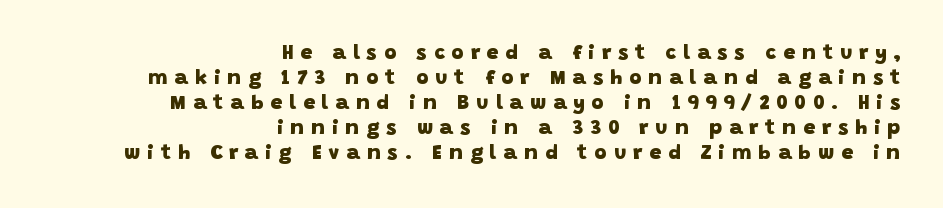
The passage shown is emphatically bold. Loose tracking; the words dissolve into strings of separated letters. Where is the straight margin? On the right. Only glyphs here, with clear space below each row.
